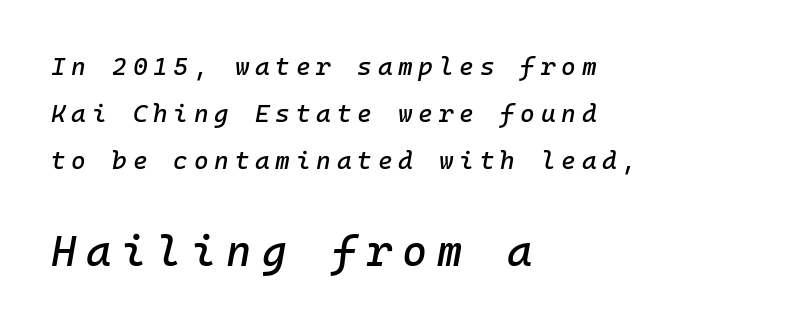
Q: Is the text italic (slanted)? A: Yes, it leans right by about 10 degrees.
Q: Is the text underlined? A: No.
Q: How is the paragraph aligned? A: Left-aligned.
Q: Is the spacing between letters normal or unusually wide? A: Unusually wide.
Q: Which block of text is set in a larger size, the first (top) or the second (bottom)? A: The second (bottom) one.
Q: Width (condensed, normal, or wide)? A: Normal.
Q: Stroke contrast? A: Low.
Q: x-height? A: Medium.
Q: Monospaced? A: Yes.
